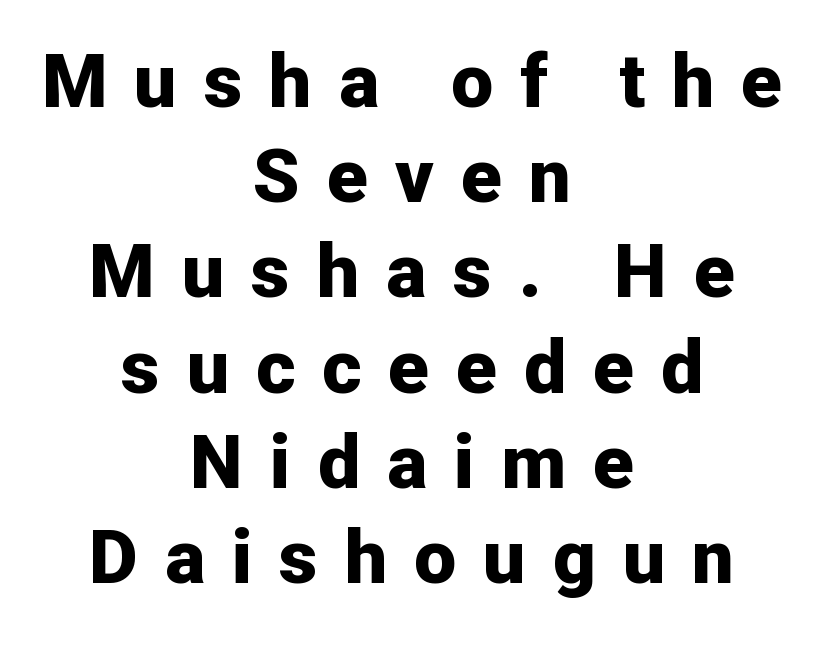
{"serif": "no", "italic": "no", "bold": "yes", "weight": "bold", "width": "normal", "stroke_contrast": "low", "x_height": "medium", "monospaced": "no", "underline": "no", "align": "center", "line_spacing": "normal", "line_spacing_ratio": 1.27, "letter_spacing": "wide", "letter_spacing_em": 0.36, "glyph_px": 75}
